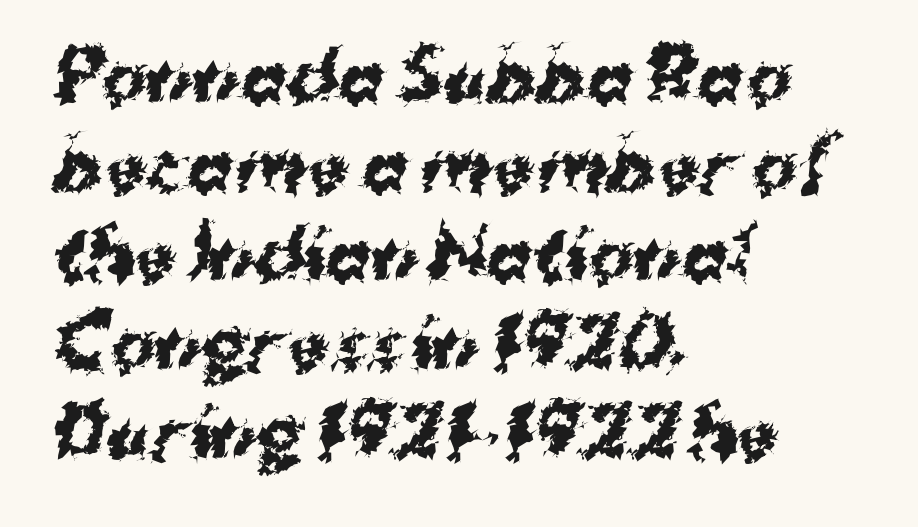
The image shows 68 px bold sans-serif type; set left-aligned, normal line spacing (1.31x), normal letter spacing, not underlined; medium stroke contrast and a medium x-height.
